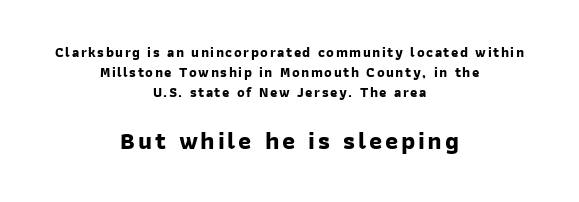
Q: Is the text bold? A: Yes.
Q: Is the text underlined? A: No.
Q: How is the paragraph aligned? A: Centered.
Q: Is the spacing between lines tight, normal or loose? A: Normal.
Q: Which block of text is set in a larger size, the first (top) or the second (bottom)? A: The second (bottom) one.
